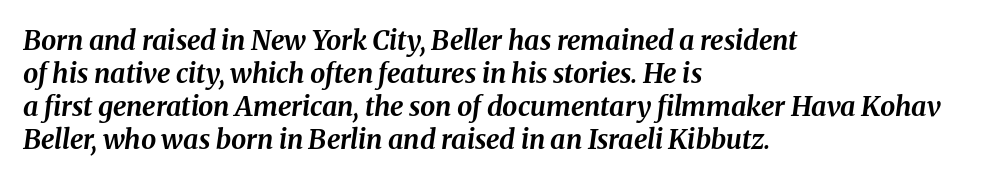
Q: Is the text bold? A: Yes.
Q: Is the text italic (slanted)? A: Yes, it leans right by about 8 degrees.
Q: Is the text underlined? A: No.
Q: How is the paragraph aligned? A: Left-aligned.
Q: Is the spacing between letters normal or unusually wide? A: Normal.
